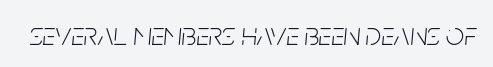
{"italic": "yes", "lean": "right", "slant_degrees": 5, "bold": "no", "weight": "light", "width": "condensed", "stroke_contrast": "low", "x_height": "large", "monospaced": "no", "underline": "no", "letter_spacing": "normal", "letter_spacing_em": 0.0, "glyph_px": 32}
